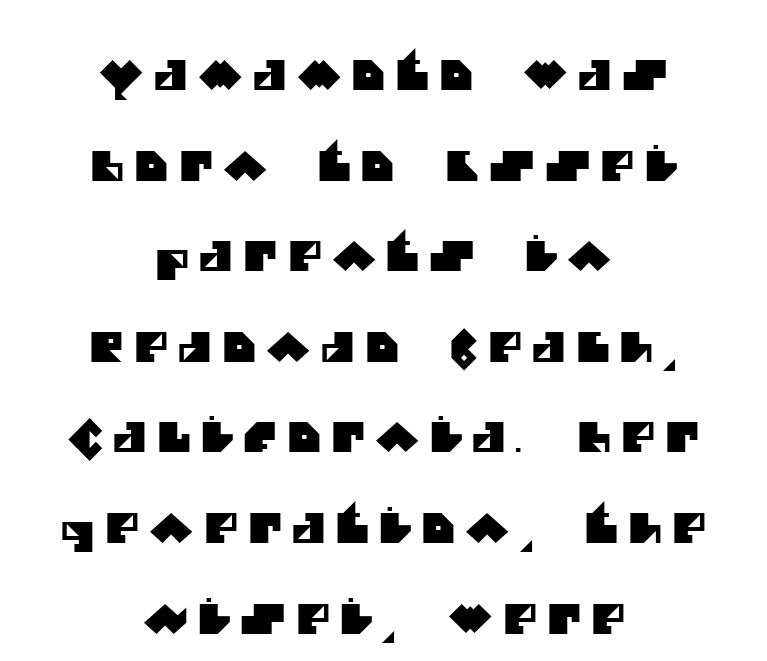
The font family rendered here belongs to the sans-serif group. These lines stack symmetrically, like a column narrowing and widening about its center. Quick note: interline space is abundant. Do the characters align in a grid? No, the font is proportional. The space beneath each line is pristine and unruled.
